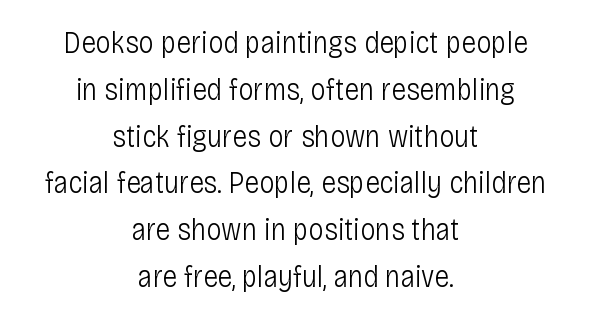
{"serif": "no", "italic": "no", "bold": "no", "weight": "light", "width": "condensed", "stroke_contrast": "low", "x_height": "large", "monospaced": "no", "underline": "no", "align": "center", "line_spacing": "normal", "line_spacing_ratio": 1.51, "letter_spacing": "normal", "letter_spacing_em": 0.0, "glyph_px": 31}
